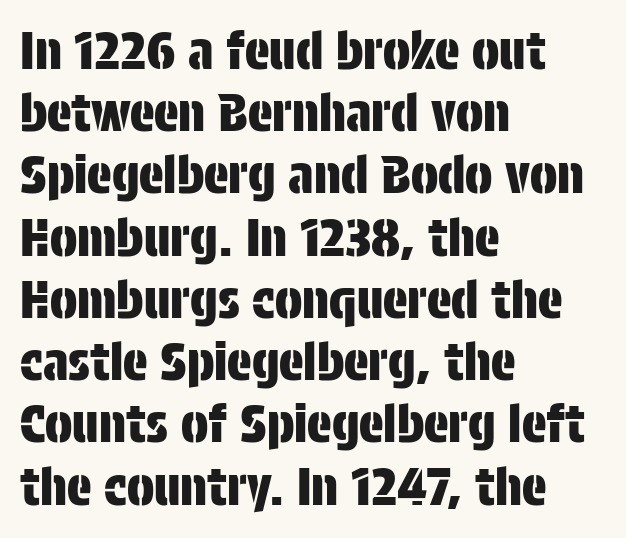
Q: Is the text italic (slanted)? A: No, it is upright.
Q: Is the typeface a serif or a sans-serif typeface? A: Sans-serif.
Q: Is the text underlined? A: No.
Q: How is the paragraph aligned? A: Left-aligned.
Q: Is the spacing between letters normal or unusually wide? A: Normal.
Q: Width (condensed, normal, or wide)? A: Condensed.
Q: Stroke contrast? A: Low.
Q: x-height? A: Large.
Q: Monospaced? A: No.
